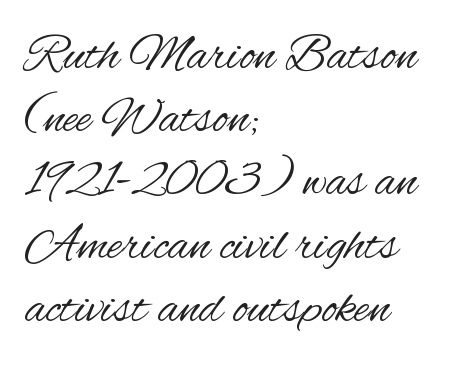
Q: Is the text bold? A: No.
Q: Is the text italic (slanted)? A: Yes.
Q: Is the typeface a serif or a sans-serif typeface? A: Sans-serif.
Q: Is the text underlined? A: No.
Q: How is the paragraph aligned? A: Left-aligned.
Q: Is the spacing between letters normal or unusually wide? A: Normal.
Q: Width (condensed, normal, or wide)? A: Condensed.
Q: Stroke contrast? A: Medium.
Q: x-height? A: Small.
Q: Monospaced? A: No.
